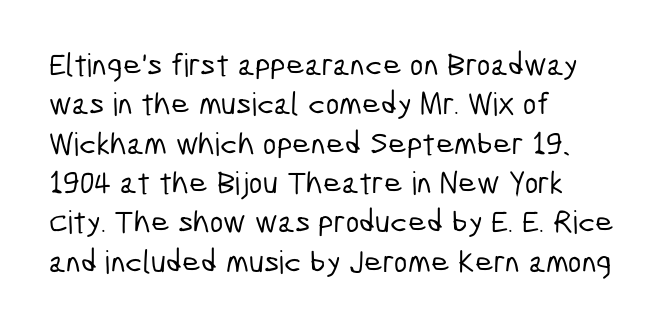
Inter-character spacing is left at the font's built-in metrics. Any mark beneath the type? The region is blank. Stroke terminals: plain, sans-serif. Caption: multi-line text, flush left, ragged right. Think of a printed novel: that variable character pitch is what you see here.
